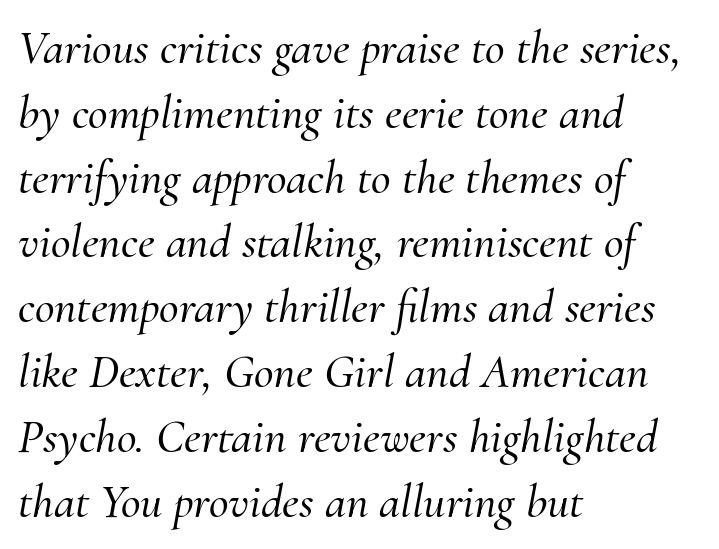
Q: Is the text italic (slanted)? A: Yes, it leans right by about 10 degrees.
Q: Is the typeface a serif or a sans-serif typeface? A: Serif.
Q: Is the text underlined? A: No.
Q: How is the paragraph aligned? A: Left-aligned.
Q: Is the spacing between letters normal or unusually wide? A: Normal.
Q: Is the spacing between lines tight, normal or loose? A: Normal.
Q: Width (condensed, normal, or wide)? A: Normal.
Q: Stroke contrast? A: Medium.
Q: x-height? A: Small.
Q: Monospaced? A: No.
